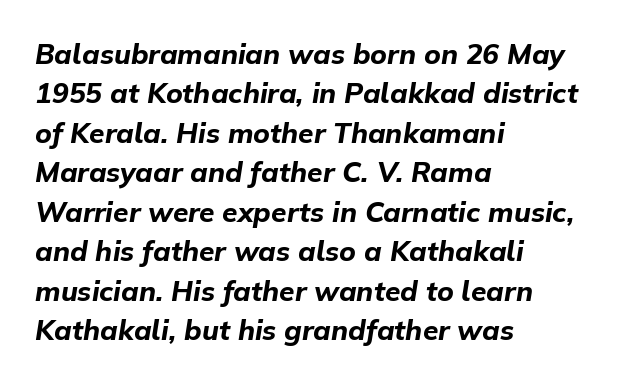
Successive baselines arrive at the customary interval. Standard letterfit; no display-style spreading of the glyphs. Compared with ordinary roman type, these characters are visibly tilted. Do the characters align in a grid? No, the font is proportional. In CSS terms this would be text-align: left. These words are printed bold, with thick strokes throughout.
